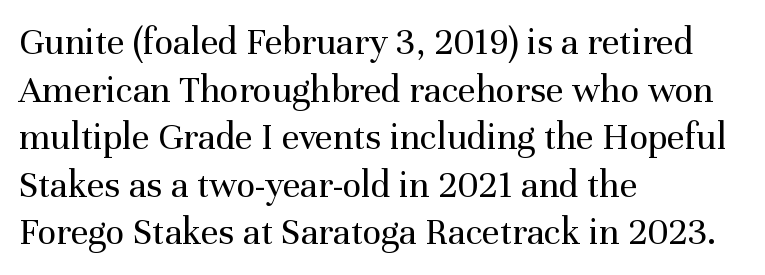
Q: Is the text bold? A: No.
Q: Is the text italic (slanted)? A: No, it is upright.
Q: Is the typeface a serif or a sans-serif typeface? A: Serif.
Q: Is the text underlined? A: No.
Q: How is the paragraph aligned? A: Left-aligned.
Q: Is the spacing between letters normal or unusually wide? A: Normal.
Q: Width (condensed, normal, or wide)? A: Normal.
Q: Stroke contrast? A: Medium.
Q: x-height? A: Medium.
Q: Monospaced? A: No.
